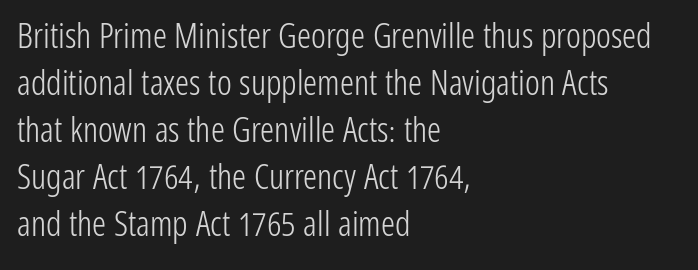
{"serif": "no", "italic": "no", "bold": "no", "weight": "light", "width": "condensed", "stroke_contrast": "low", "x_height": "medium", "monospaced": "no", "underline": "no", "align": "left", "line_spacing": "normal", "line_spacing_ratio": 1.34, "letter_spacing": "normal", "letter_spacing_em": 0.0, "glyph_px": 35}
